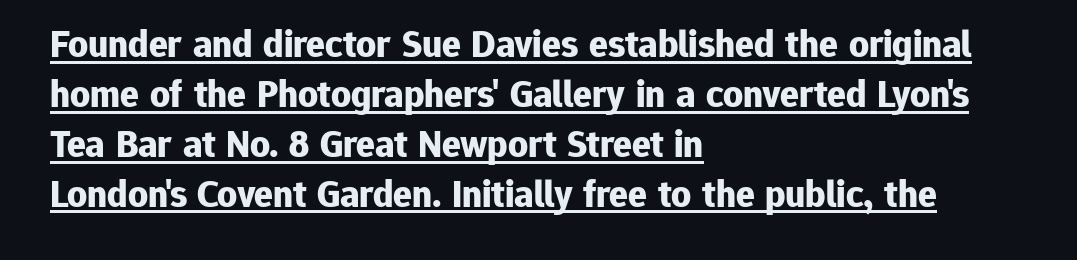
Q: Is the text bold? A: Yes.
Q: Is the text italic (slanted)? A: No, it is upright.
Q: Is the typeface a serif or a sans-serif typeface? A: Sans-serif.
Q: Is the text underlined? A: Yes.
Q: How is the paragraph aligned? A: Left-aligned.
Q: Is the spacing between letters normal or unusually wide? A: Normal.
Q: Is the spacing between lines tight, normal or loose? A: Normal.
Q: Width (condensed, normal, or wide)? A: Normal.
Q: Stroke contrast? A: Low.
Q: x-height? A: Medium.
Q: Monospaced? A: No.
